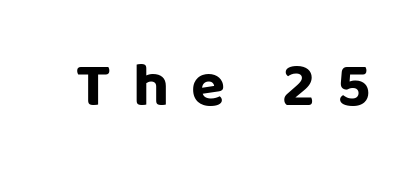
The image shows 63 px bold sans-serif type, upright; set unusually wide letter spacing (+0.35 em), not underlined; low stroke contrast and a large x-height.
